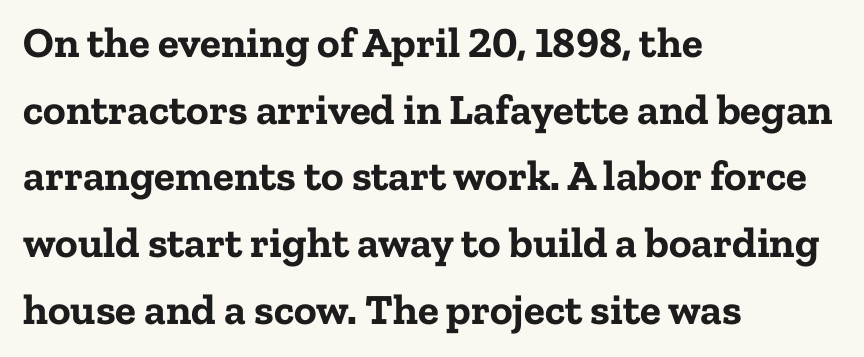
The image shows 43 px bold serif type, upright; set left-aligned, normal line spacing (1.55x), normal letter spacing, not underlined; low stroke contrast and a medium x-height.
